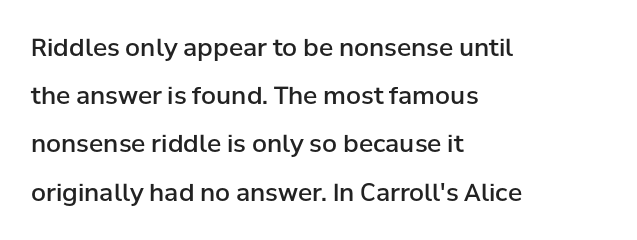
Q: Is the text bold? A: Semi-bold.
Q: Is the text italic (slanted)? A: No, it is upright.
Q: Is the text underlined? A: No.
Q: How is the paragraph aligned? A: Left-aligned.
Q: Is the spacing between letters normal or unusually wide? A: Normal.
Q: Is the spacing between lines tight, normal or loose? A: Loose.
